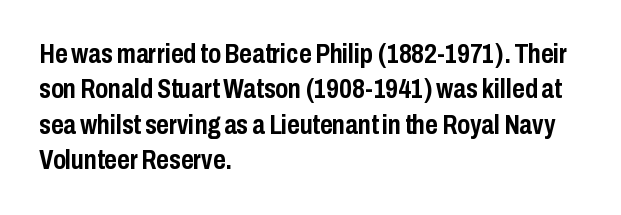
A clean baseline with only descenders dipping below it. These lines stack with their left ends in a neat column. Regular leading. Pretty heavy lettering here — definitely bold. Does extra space separate the letters? No, they use regular spacing.
